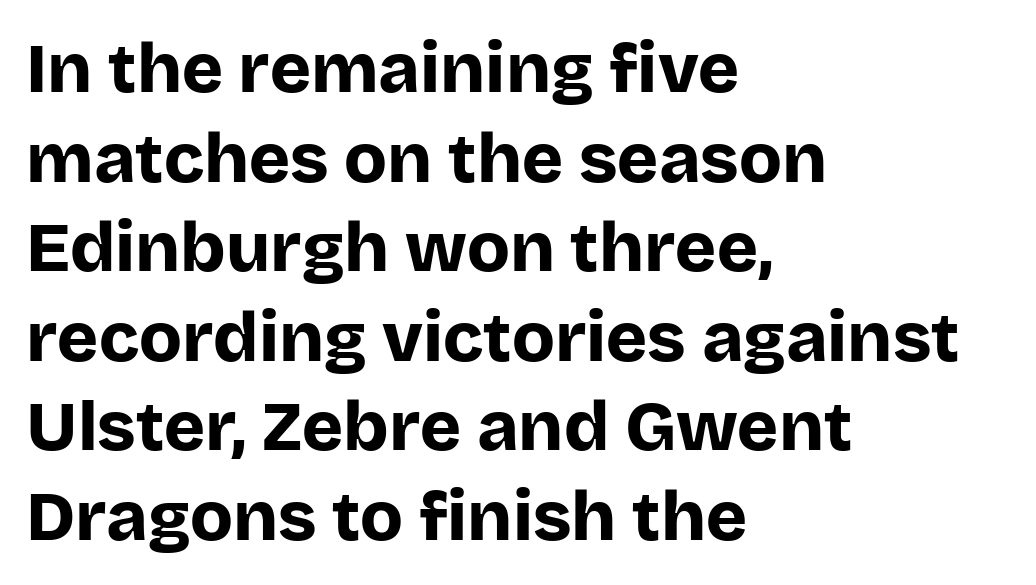
{"serif": "no", "italic": "no", "bold": "yes", "weight": "bold", "width": "normal", "stroke_contrast": "low", "x_height": "large", "monospaced": "no", "underline": "no", "align": "left", "line_spacing": "normal", "line_spacing_ratio": 1.28, "letter_spacing": "normal", "letter_spacing_em": 0.0, "glyph_px": 70}
